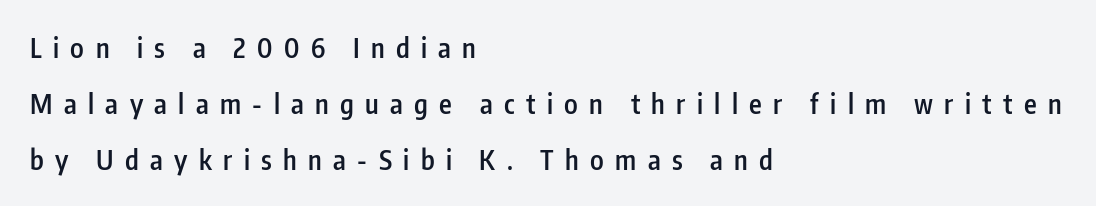
The face used here is rendered with a markedly widened letterfit. The paragraph has a hard left edge and a soft right edge. Decoration check: the copy has no underline. The type sits square on the baseline with zero lean. Slightly chunky letters — semibold, I'd say, not full bold.
